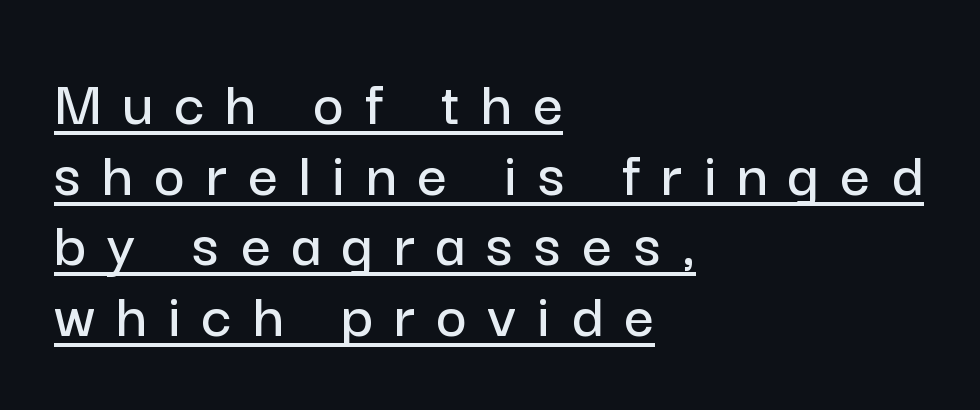
{"serif": "no", "italic": "no", "width": "normal", "stroke_contrast": "low", "x_height": "medium", "monospaced": "no", "underline": "yes", "align": "left", "line_spacing": "tight", "line_spacing_ratio": 1.07, "letter_spacing": "wide", "letter_spacing_em": 0.32, "glyph_px": 66}
